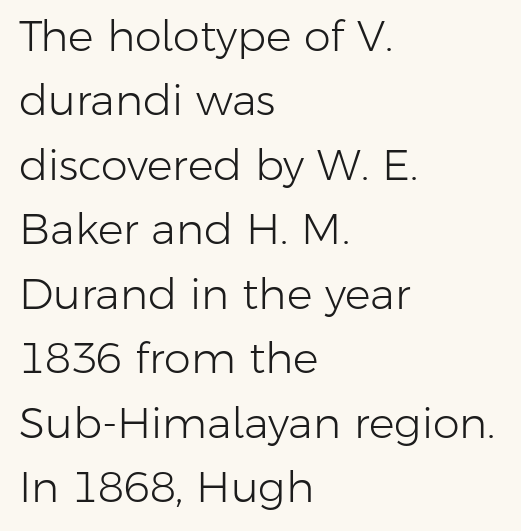
{"serif": "no", "italic": "no", "bold": "no", "weight": "light", "width": "normal", "stroke_contrast": "low", "x_height": "medium", "monospaced": "no", "underline": "no", "align": "left", "line_spacing": "normal", "line_spacing_ratio": 1.5, "letter_spacing": "normal", "letter_spacing_em": 0.0, "glyph_px": 43}
